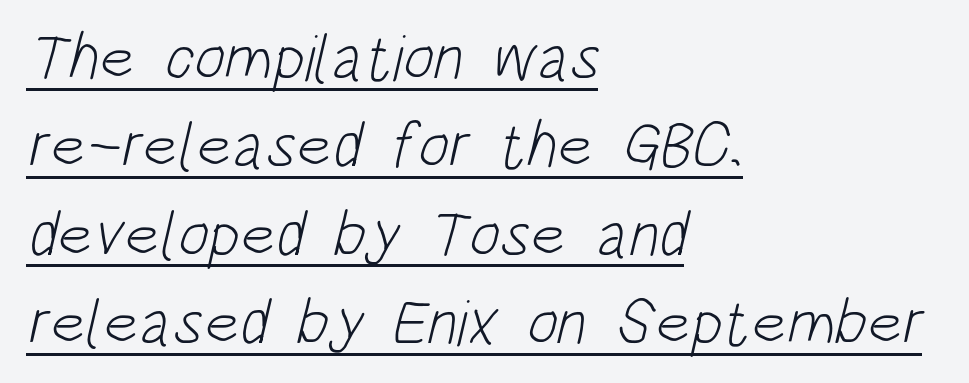
Q: Is the text bold? A: No.
Q: Is the typeface a serif or a sans-serif typeface? A: Sans-serif.
Q: Is the text underlined? A: Yes.
Q: How is the paragraph aligned? A: Left-aligned.
Q: Is the spacing between letters normal or unusually wide? A: Normal.
Q: Is the spacing between lines tight, normal or loose? A: Normal.
Q: Width (condensed, normal, or wide)? A: Condensed.
Q: Stroke contrast? A: Low.
Q: x-height? A: Large.
Q: Monospaced? A: No.
